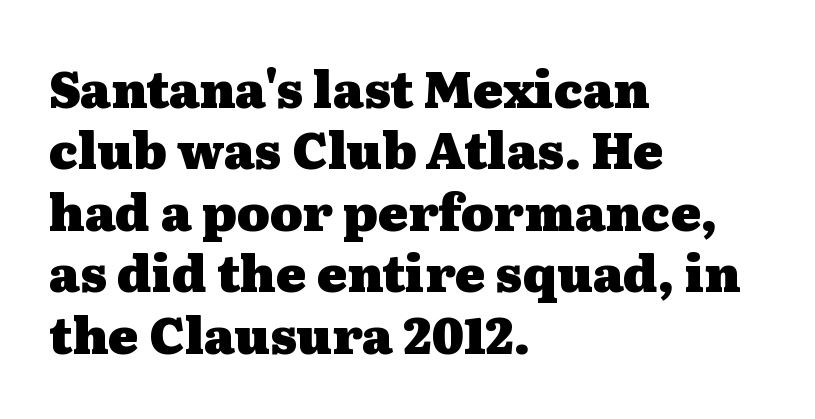
{"serif": "yes", "italic": "no", "bold": "yes", "weight": "heavy", "width": "wide", "stroke_contrast": "medium", "x_height": "medium", "monospaced": "no", "underline": "no", "align": "left", "line_spacing_ratio": 1.23, "letter_spacing": "normal", "letter_spacing_em": 0.0, "glyph_px": 50}
